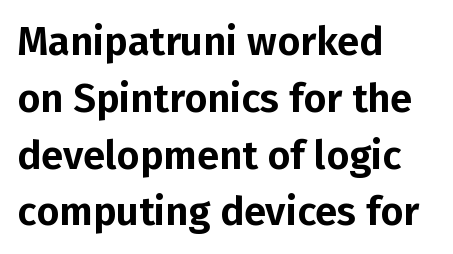
The image shows 40 px sans-serif type, upright; set left-aligned, normal line spacing (1.42x), normal letter spacing, not underlined; low stroke contrast and a medium x-height.
